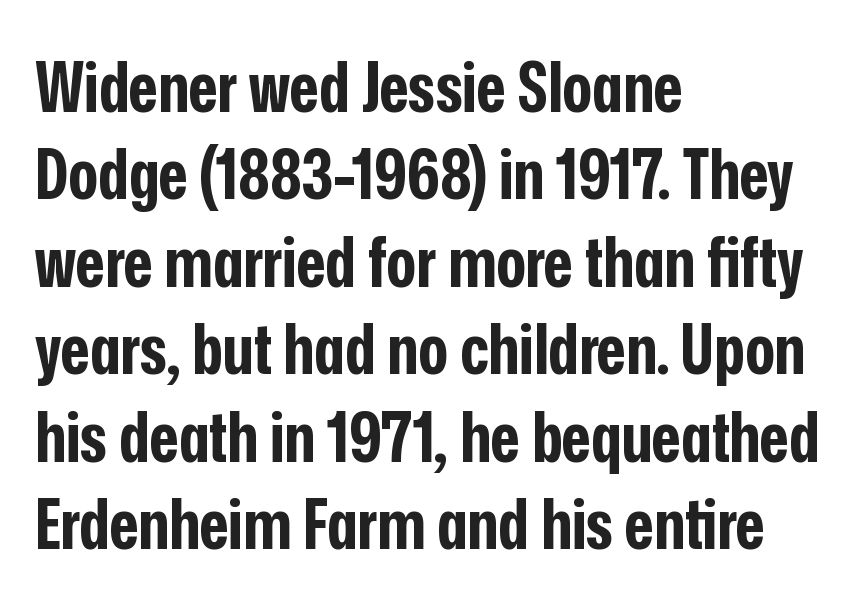
The image shows 70 px bold, condensed sans-serif type, upright; set left-aligned, normal line spacing (1.25x), normal letter spacing, not underlined; low stroke contrast and a medium x-height.
